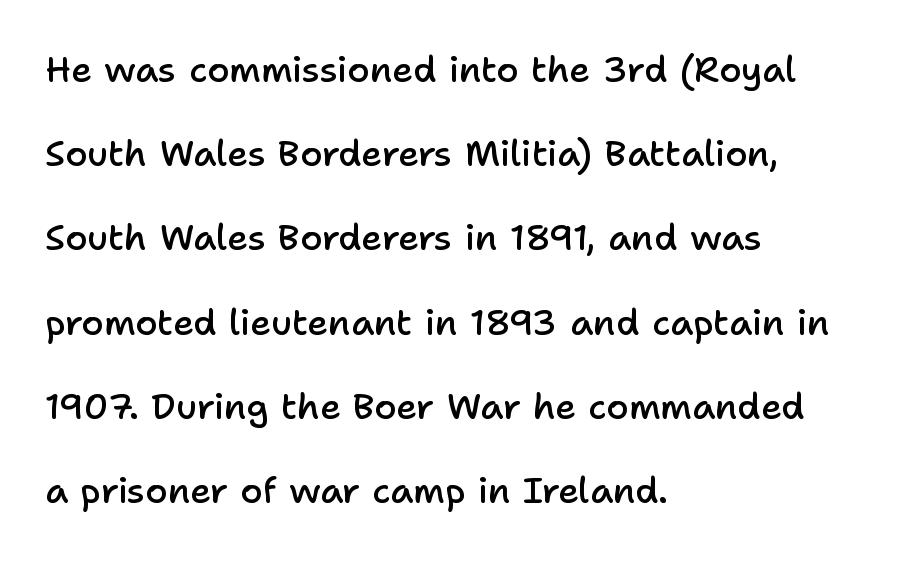
Q: Is the text bold? A: Semi-bold.
Q: Is the text italic (slanted)? A: No, it is upright.
Q: Is the typeface a serif or a sans-serif typeface? A: Sans-serif.
Q: Is the text underlined? A: No.
Q: How is the paragraph aligned? A: Left-aligned.
Q: Is the spacing between letters normal or unusually wide? A: Normal.
Q: Is the spacing between lines tight, normal or loose? A: Loose.
Q: Width (condensed, normal, or wide)? A: Normal.
Q: Stroke contrast? A: Low.
Q: x-height? A: Medium.
Q: Monospaced? A: No.
